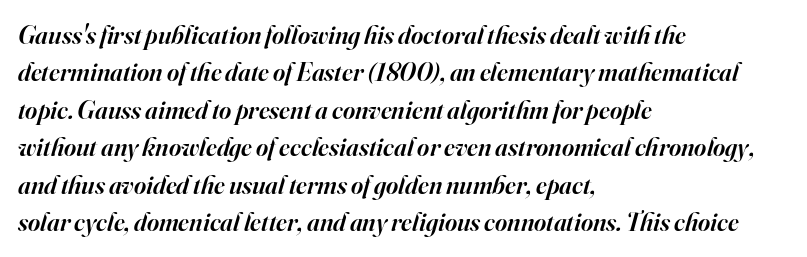
Q: Is the text bold? A: Semi-bold.
Q: Is the text italic (slanted)? A: Yes, it leans right by about 16 degrees.
Q: Is the text underlined? A: No.
Q: How is the paragraph aligned? A: Left-aligned.
Q: Is the spacing between letters normal or unusually wide? A: Normal.
Q: Is the spacing between lines tight, normal or loose? A: Normal.
